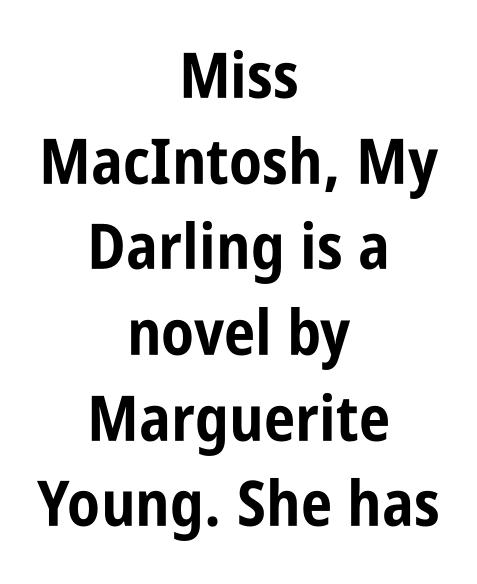
The passage shown is typeset with a sans-serif family. The gaps between neighbouring characters are ordinary and unremarkable. Layout note: lines centered. This sample has the flowing, uneven cadence of proportional lettering.
